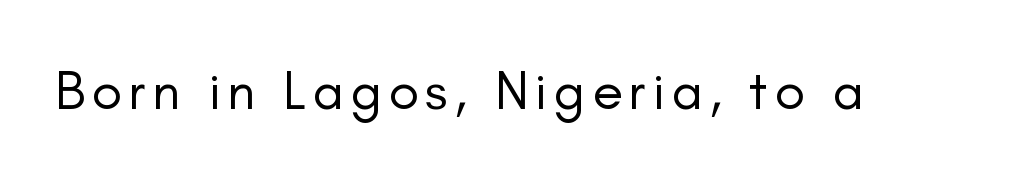
{"serif": "no", "italic": "no", "bold": "no", "weight": "regular", "width": "normal", "stroke_contrast": "low", "x_height": "small", "monospaced": "no", "underline": "no", "glyph_px": 56}
